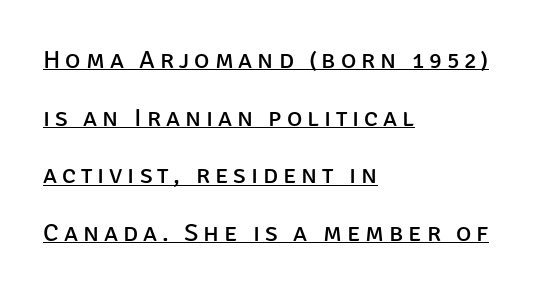
Q: Is the text bold? A: No.
Q: Is the text italic (slanted)? A: No, it is upright.
Q: Is the text underlined? A: Yes.
Q: How is the paragraph aligned? A: Left-aligned.
Q: Is the spacing between lines tight, normal or loose? A: Loose.
